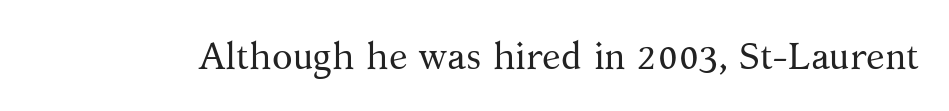
{"serif": "yes", "italic": "no", "bold": "no", "weight": "regular", "width": "normal", "stroke_contrast": "medium", "x_height": "medium", "monospaced": "no", "underline": "no", "letter_spacing": "normal", "letter_spacing_em": 0.0, "glyph_px": 38}
